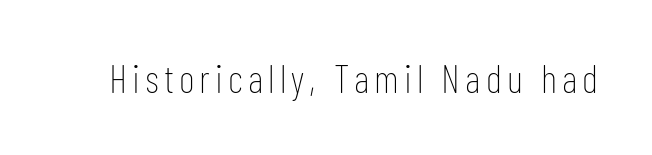
Q: Is the text bold? A: No.
Q: Is the text italic (slanted)? A: No, it is upright.
Q: Is the typeface a serif or a sans-serif typeface? A: Sans-serif.
Q: Is the text underlined? A: No.
Q: Width (condensed, normal, or wide)? A: Condensed.
Q: Stroke contrast? A: Low.
Q: x-height? A: Medium.
Q: Monospaced? A: No.
